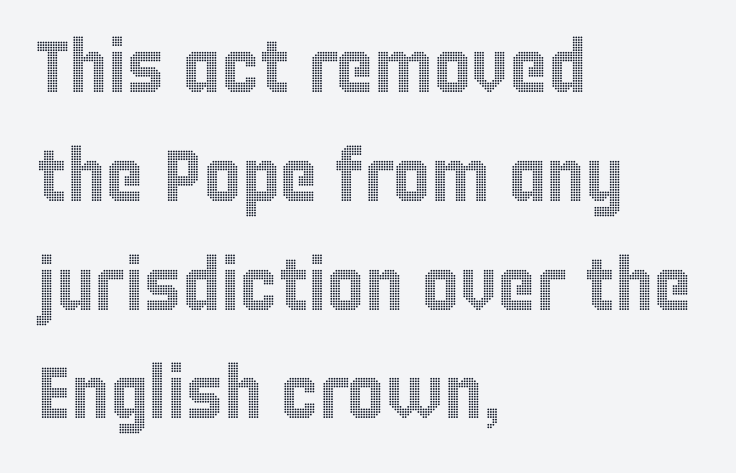
{"italic": "no", "width": "condensed", "x_height": "large", "monospaced": "no", "underline": "no", "align": "left", "line_spacing": "normal", "line_spacing_ratio": 1.49, "letter_spacing": "normal", "letter_spacing_em": 0.0, "glyph_px": 73}
